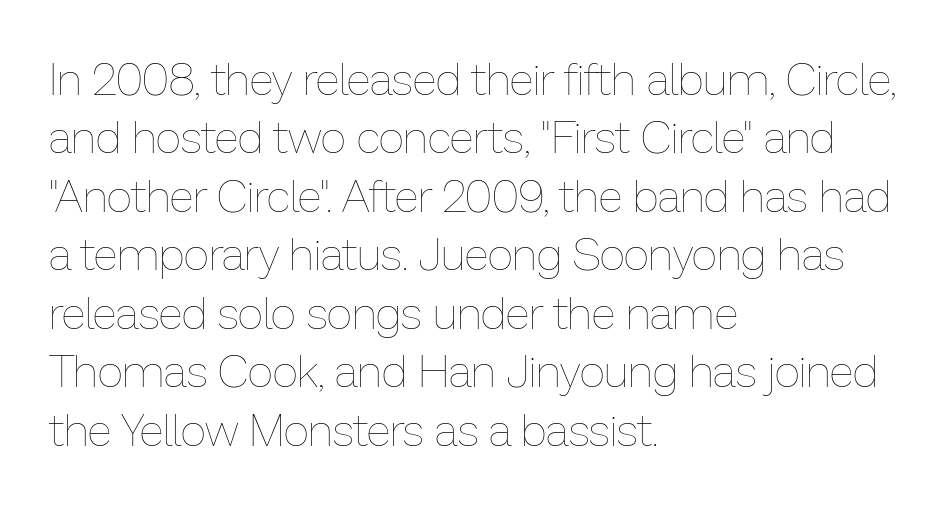
You could not count columns in this text — the font is proportionally spaced. No extra ink here — the face is not bold. These lines keep a tight, regular rhythm from letter to letter. Compared with a centered layout, this one pins lines to the left instead. No word sits above an underline.
